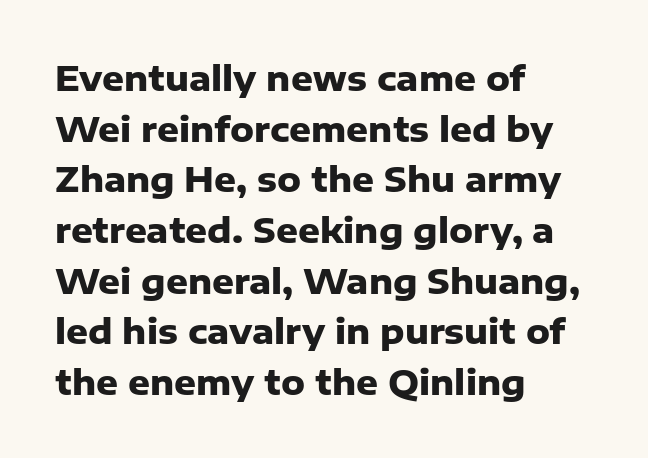
Q: Is the text bold? A: Yes.
Q: Is the text italic (slanted)? A: No, it is upright.
Q: Is the typeface a serif or a sans-serif typeface? A: Sans-serif.
Q: Is the text underlined? A: No.
Q: How is the paragraph aligned? A: Left-aligned.
Q: Is the spacing between letters normal or unusually wide? A: Normal.
Q: Is the spacing between lines tight, normal or loose? A: Normal.
Q: Width (condensed, normal, or wide)? A: Normal.
Q: Stroke contrast? A: Low.
Q: x-height? A: Medium.
Q: Monospaced? A: No.
